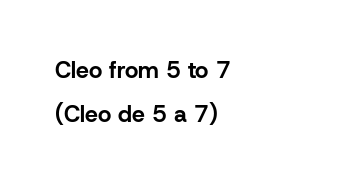
Q: Is the text bold? A: Yes.
Q: Is the text italic (slanted)? A: No, it is upright.
Q: Is the text underlined? A: No.
Q: How is the paragraph aligned? A: Left-aligned.
Q: Is the spacing between letters normal or unusually wide? A: Normal.
Q: Is the spacing between lines tight, normal or loose? A: Loose.
